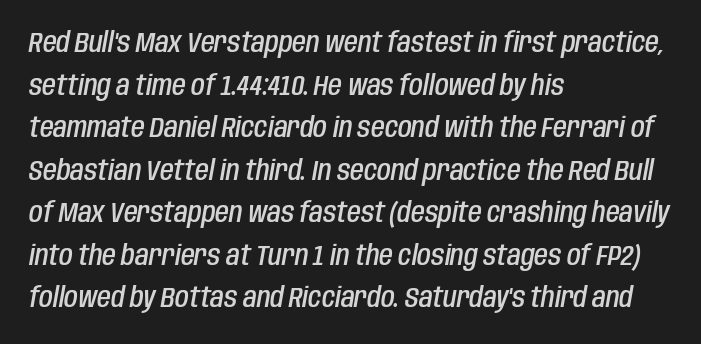
Between one letter and the next there's only the usual sliver of space. Looks like regular typesetting: each glyph gets only the width it needs. The rendering uses a semibold face; strokes are thickened but not to full bold. Compared with a centered layout, this one pins lines to the left instead. The line-height multiplier appears to be the usual default.
